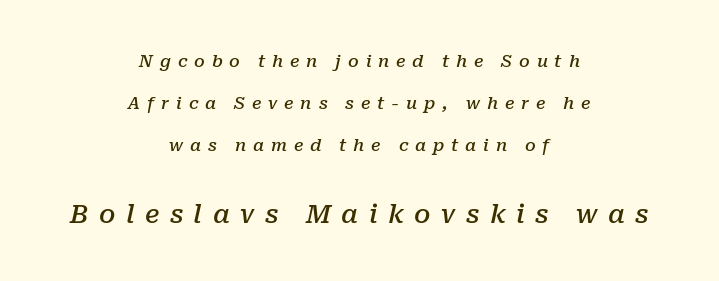
The image shows 26 px text type, italic (leaning right); set centered, loose line spacing (2.47x), unusually wide letter spacing (+0.4 em), not underlined; the second (bottom) block is 1.53x larger.
